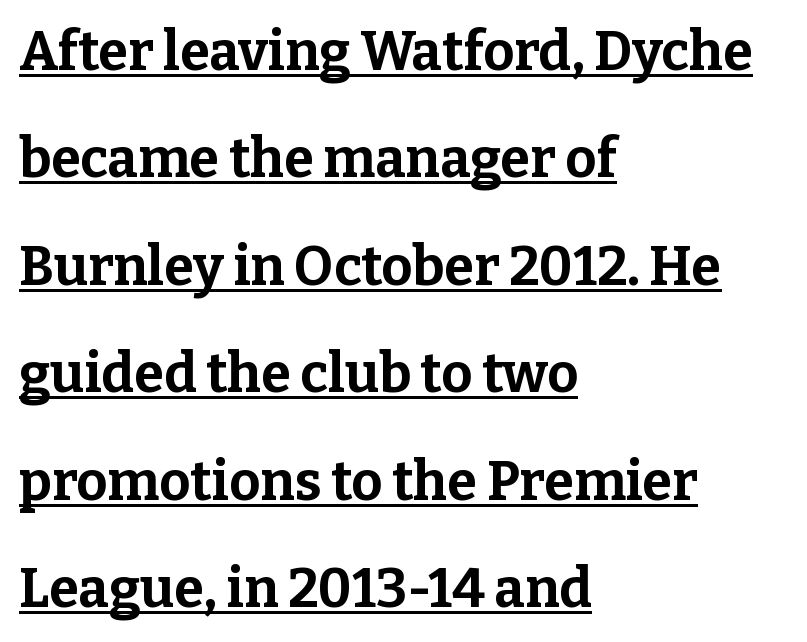
Q: Is the text bold? A: Yes.
Q: Is the text italic (slanted)? A: No, it is upright.
Q: Is the typeface a serif or a sans-serif typeface? A: Serif.
Q: Is the text underlined? A: Yes.
Q: How is the paragraph aligned? A: Left-aligned.
Q: Is the spacing between letters normal or unusually wide? A: Normal.
Q: Is the spacing between lines tight, normal or loose? A: Loose.
Q: Width (condensed, normal, or wide)? A: Normal.
Q: Stroke contrast? A: Low.
Q: x-height? A: Medium.
Q: Monospaced? A: No.
